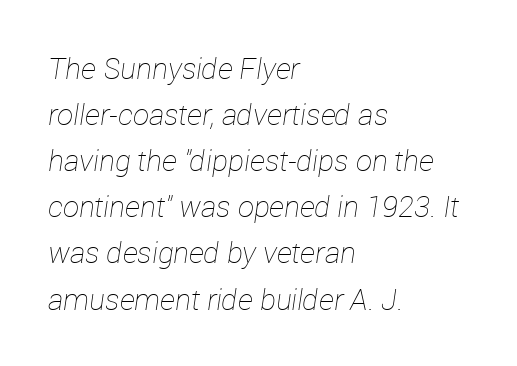
Q: Is the text bold? A: No.
Q: Is the text italic (slanted)? A: Yes, it leans right by about 12 degrees.
Q: Is the text underlined? A: No.
Q: How is the paragraph aligned? A: Left-aligned.
Q: Is the spacing between letters normal or unusually wide? A: Normal.
Q: Is the spacing between lines tight, normal or loose? A: Normal.
Q: Width (condensed, normal, or wide)? A: Normal.
Q: Stroke contrast? A: Low.
Q: x-height? A: Medium.
Q: Monospaced? A: No.
